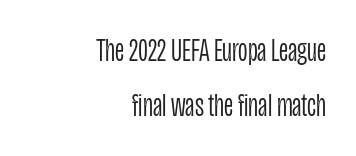
A flush-right, rag-left setting is used for this passage. The rendering shows plain stroke endings on the letterforms — a sans-serif design. Standard letterfit; no display-style spreading of the glyphs. The block of text has a typical density, with ordinary space between rows. The words here are not underlined.
